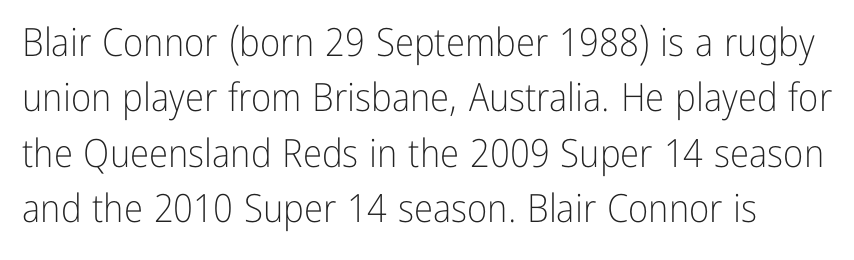
The image shows 39 px light, condensed sans-serif type, upright; set normal line spacing (1.42x), normal letter spacing, not underlined; low stroke contrast and a medium x-height.
